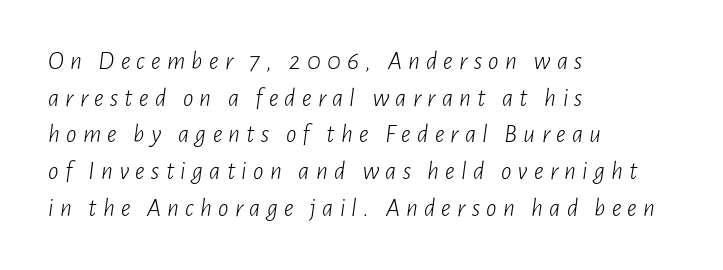
The image shows 26 px text type, italic (leaning right); set left-aligned, normal line spacing (1.41x), unusually wide letter spacing (+0.24 em), not underlined.
